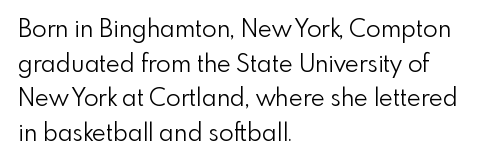
Q: Is the text bold? A: No.
Q: Is the text italic (slanted)? A: No, it is upright.
Q: Is the text underlined? A: No.
Q: How is the paragraph aligned? A: Left-aligned.
Q: Is the spacing between letters normal or unusually wide? A: Normal.
Q: Is the spacing between lines tight, normal or loose? A: Normal.
